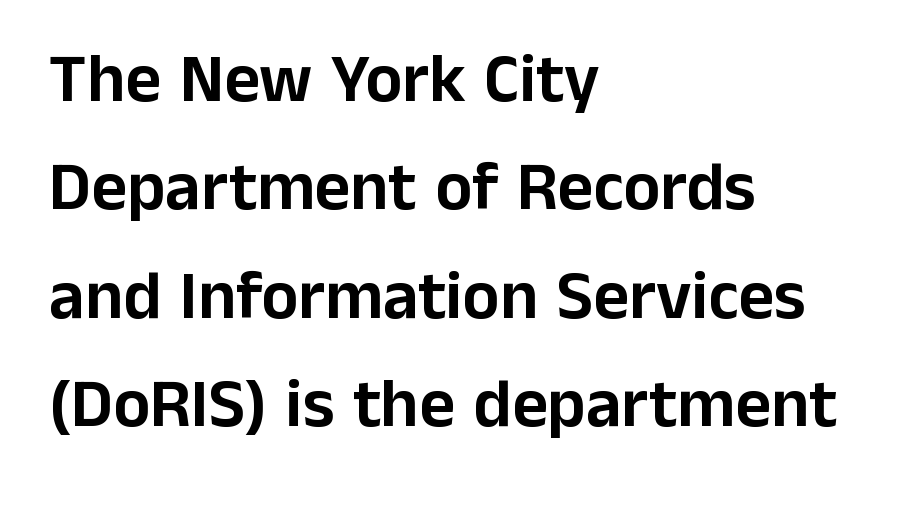
Q: Is the text italic (slanted)? A: No, it is upright.
Q: Is the typeface a serif or a sans-serif typeface? A: Sans-serif.
Q: Is the text underlined? A: No.
Q: How is the paragraph aligned? A: Left-aligned.
Q: Is the spacing between letters normal or unusually wide? A: Normal.
Q: Is the spacing between lines tight, normal or loose? A: Normal.
Q: Width (condensed, normal, or wide)? A: Normal.
Q: Stroke contrast? A: Low.
Q: x-height? A: Medium.
Q: Monospaced? A: No.
